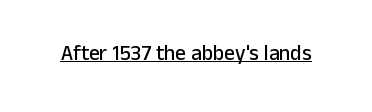
The image shows 21 px text type, upright; set normal letter spacing, underlined.
